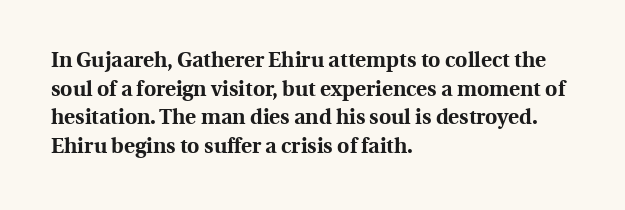
Notice how descenders clear the ascenders below comfortably — that's standard leading. Clear beneath every line of the passage. These lines are set flush left with a ragged right edge. The type sits square on the baseline with zero lean. Each word holds together tightly as a unit, with standard inter-letter gaps.
